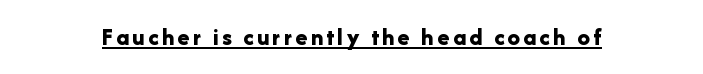
Notice how a bar underscores the lettering throughout. The axis of the letterforms is exactly vertical. Caption: bold face, heavy strokes.
